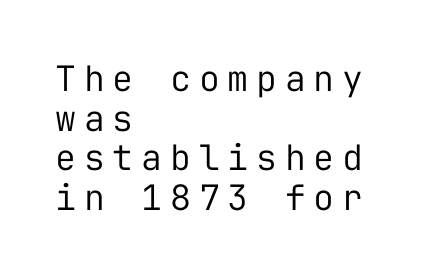
The image shows 35 px regular-weight sans-serif type, upright, monospaced; set left-aligned, tight line spacing (1.13x), unusually wide letter spacing (+0.22 em), not underlined; low stroke contrast and a medium x-height.
